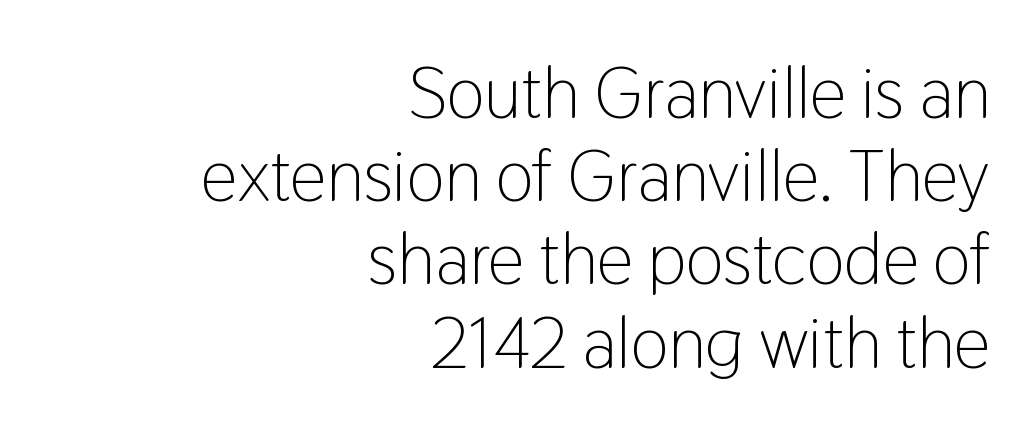
{"serif": "no", "italic": "no", "bold": "no", "weight": "light", "width": "condensed", "stroke_contrast": "low", "x_height": "medium", "monospaced": "no", "underline": "no", "align": "right", "line_spacing": "tight", "line_spacing_ratio": 1.14, "letter_spacing": "normal", "letter_spacing_em": 0.0, "glyph_px": 73}
